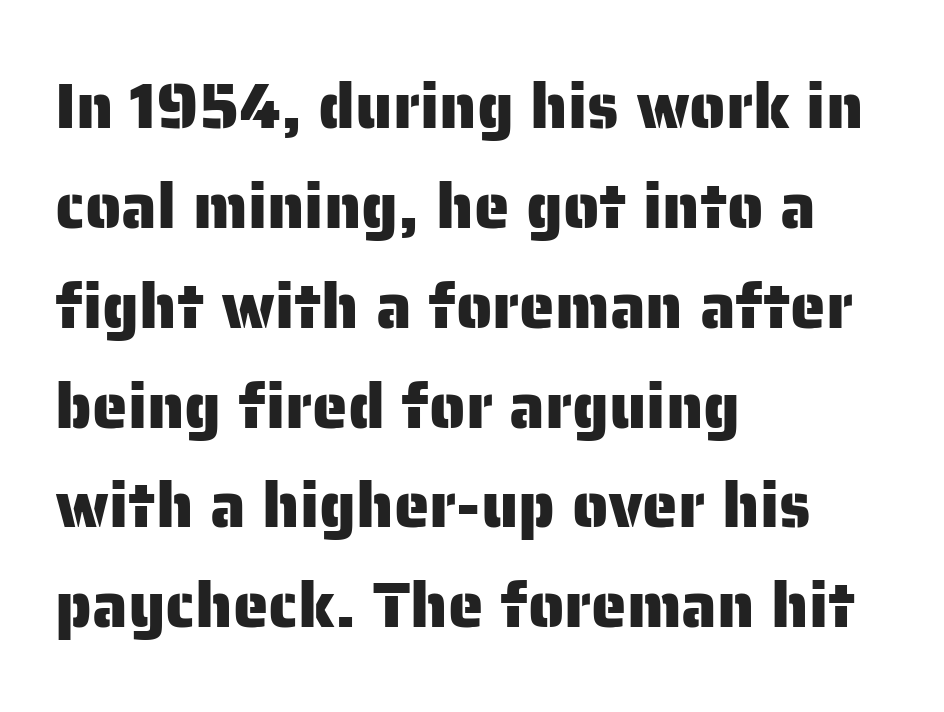
{"serif": "no", "italic": "no", "width": "normal", "stroke_contrast": "low", "x_height": "medium", "monospaced": "no", "underline": "no", "align": "left", "line_spacing": "normal", "line_spacing_ratio": 1.56, "letter_spacing": "normal", "letter_spacing_em": 0.0, "glyph_px": 64}
